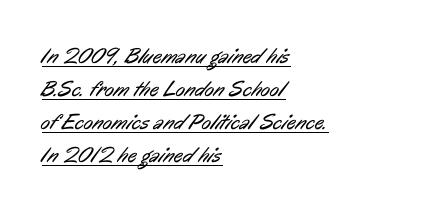
{"bold": "no", "underline": "yes", "align": "left", "line_spacing": "normal", "line_spacing_ratio": 1.5, "letter_spacing": "normal", "letter_spacing_em": 0.0, "glyph_px": 22}
